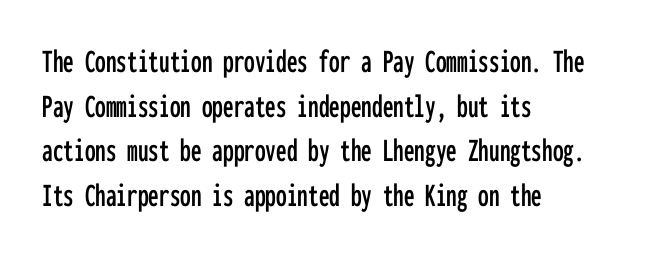
The image shows 34 px condensed sans-serif type, upright, monospaced; set left-aligned, normal line spacing (1.31x), normal letter spacing, not underlined; low stroke contrast and a medium x-height.
